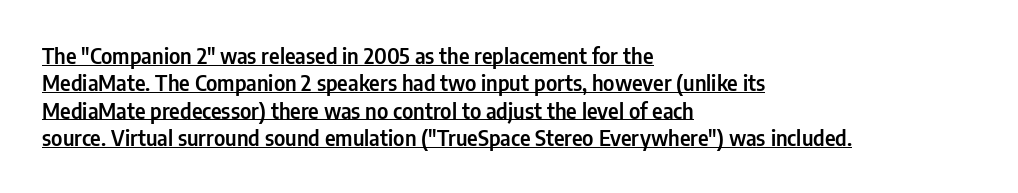
Reading down the block, your eye returns to a fixed left position each line. The gaps between neighbouring characters are ordinary and unremarkable. This block has exactly the height ordinary leading produces. Notice how a bar underscores the lettering throughout. Posture: straight, roman, zero tilt.
